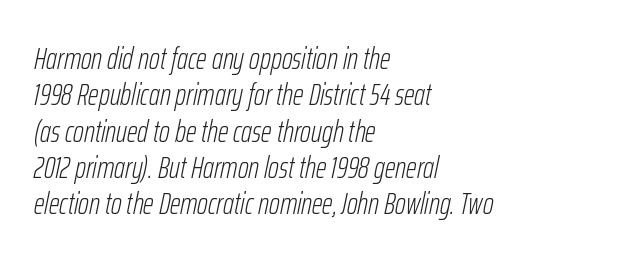
{"italic": "yes", "lean": "right", "slant_degrees": 12, "bold": "no", "weight": "light", "width": "condensed", "stroke_contrast": "low", "x_height": "medium", "monospaced": "no", "underline": "no", "align": "left", "line_spacing_ratio": 1.21, "letter_spacing": "normal", "letter_spacing_em": 0.0, "glyph_px": 30}
